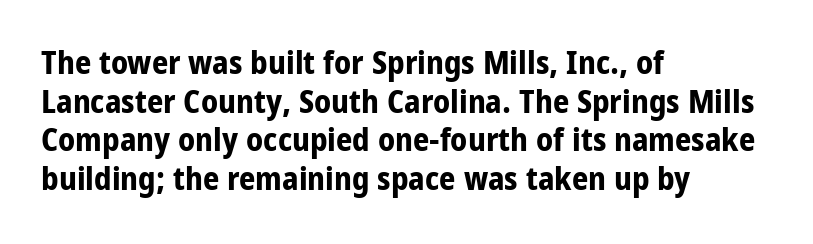
Serifs: no, the terminals of the letterforms are clean. No italicization has been applied; the sample stays upright. The letters advance in unequal steps, a hallmark of proportional type. This rendering leaves character spacing at its baseline value. Where is the straight margin? On the left.
